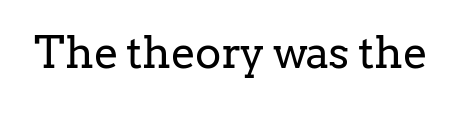
{"serif": "yes", "italic": "no", "bold": "no", "weight": "regular", "width": "normal", "stroke_contrast": "low", "x_height": "medium", "monospaced": "no", "underline": "no", "letter_spacing": "normal", "letter_spacing_em": 0.0, "glyph_px": 44}
